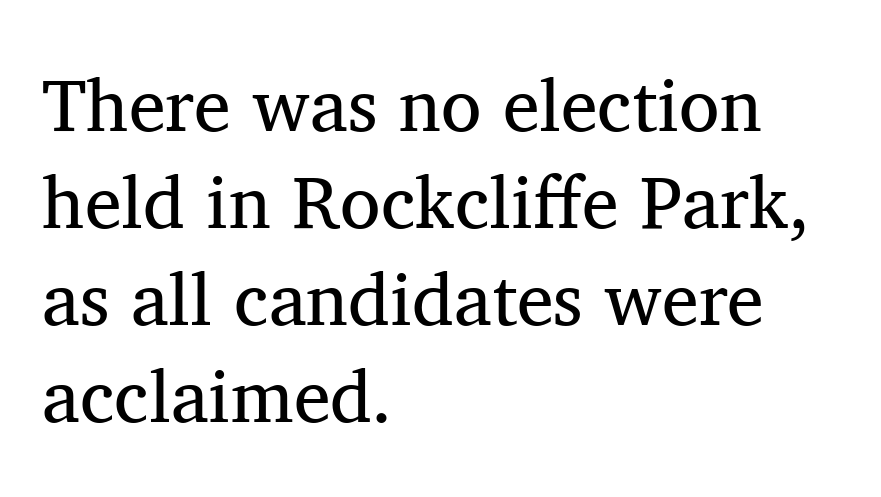
The image shows 74 px regular-weight serif type, upright; set left-aligned, normal line spacing (1.31x), normal letter spacing, not underlined; medium stroke contrast and a medium x-height.
